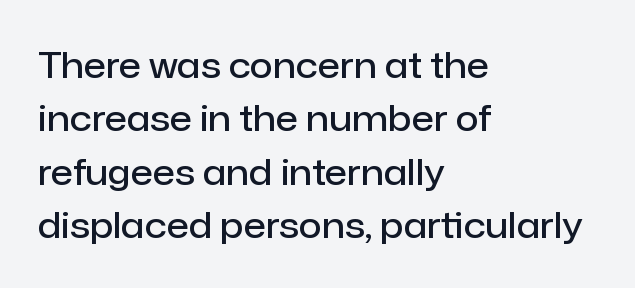
Q: Is the text bold? A: Semi-bold.
Q: Is the text italic (slanted)? A: No, it is upright.
Q: Is the typeface a serif or a sans-serif typeface? A: Sans-serif.
Q: Is the text underlined? A: No.
Q: How is the paragraph aligned? A: Left-aligned.
Q: Is the spacing between letters normal or unusually wide? A: Normal.
Q: Is the spacing between lines tight, normal or loose? A: Normal.
Q: Width (condensed, normal, or wide)? A: Normal.
Q: Stroke contrast? A: Low.
Q: x-height? A: Medium.
Q: Monospaced? A: No.
